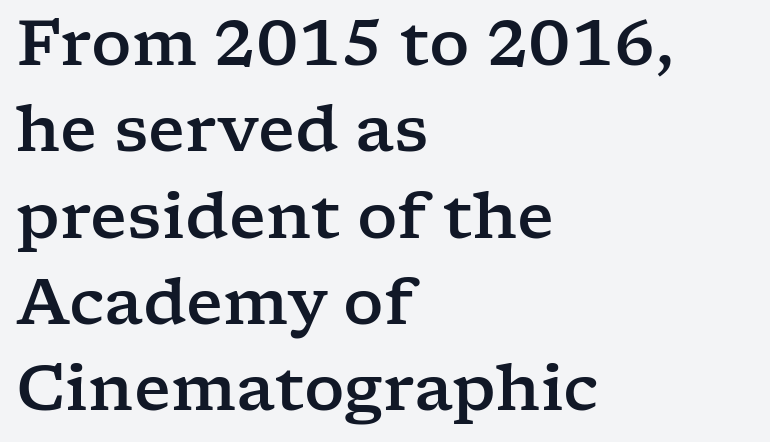
The image shows 63 px wide serif type, upright; set left-aligned, normal line spacing (1.37x), normal letter spacing, not underlined; low stroke contrast and a medium x-height.
